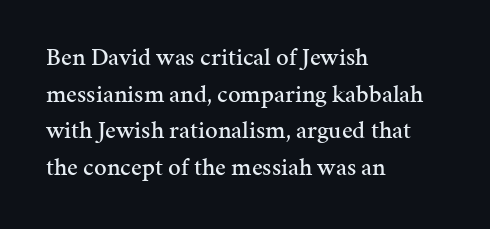
{"italic": "no", "underline": "no", "align": "left", "line_spacing": "normal", "line_spacing_ratio": 1.47, "letter_spacing": "normal", "letter_spacing_em": 0.0, "glyph_px": 25}
